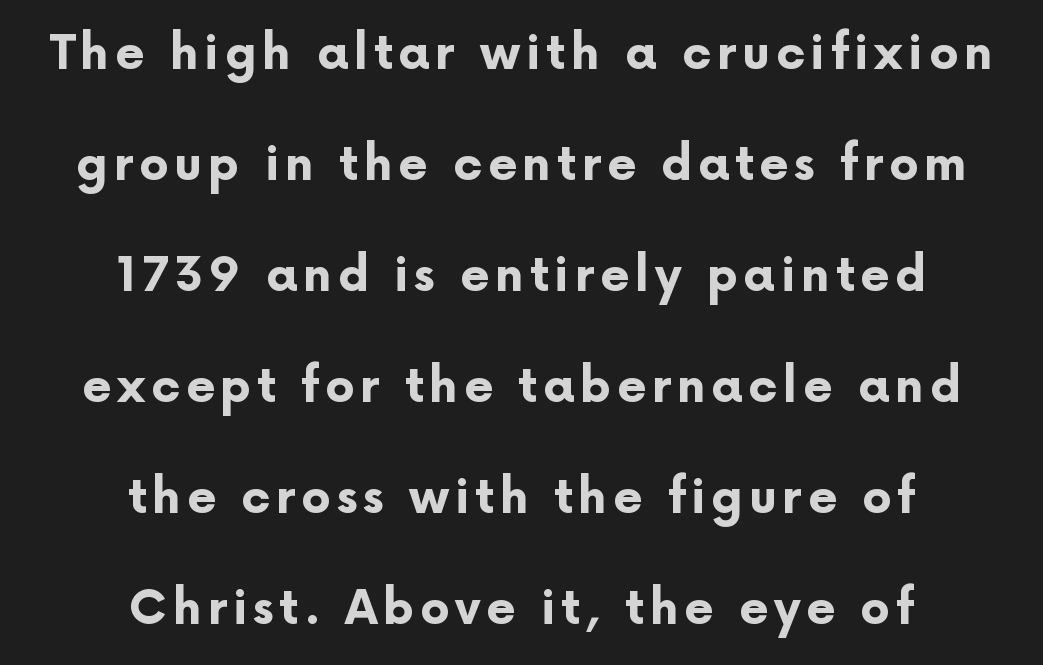
Q: Is the text bold? A: Yes.
Q: Is the text italic (slanted)? A: No, it is upright.
Q: Is the typeface a serif or a sans-serif typeface? A: Sans-serif.
Q: Is the text underlined? A: No.
Q: How is the paragraph aligned? A: Centered.
Q: Is the spacing between lines tight, normal or loose? A: Loose.
Q: Width (condensed, normal, or wide)? A: Normal.
Q: Stroke contrast? A: Low.
Q: x-height? A: Medium.
Q: Monospaced? A: No.
